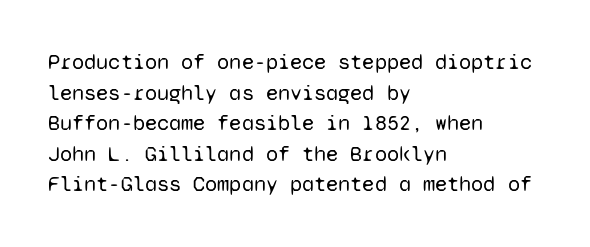
Q: Is the text bold? A: No.
Q: Is the text italic (slanted)? A: No, it is upright.
Q: Is the text underlined? A: No.
Q: How is the paragraph aligned? A: Left-aligned.
Q: Is the spacing between letters normal or unusually wide? A: Normal.
Q: Is the spacing between lines tight, normal or loose? A: Normal.
